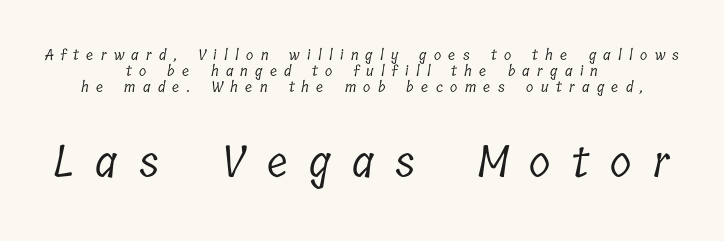
The image shows 44 px light, condensed serif type; set centered, tight line spacing (1.08x), unusually wide letter spacing (+0.49 em), not underlined; the second (bottom) block is 2.93x larger; low stroke contrast and a medium x-height.
